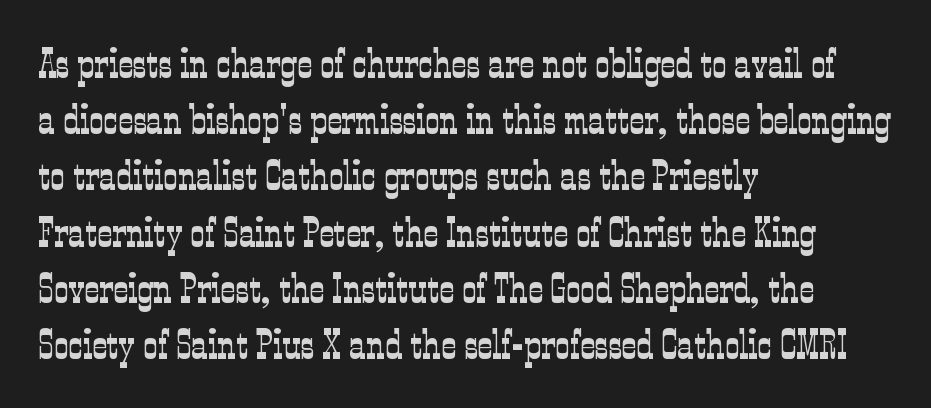
Stem width sits at or under what a default text font uses. This rendering employs a face with finishing strokes, i.e., a serif. You could not count columns in this text — the font is proportionally spaced. A classic flush-left, rag-right setting is used for this passage. This sample keeps an unexceptional amount of space between lines. The zone under the glyphs is completely vacant.
